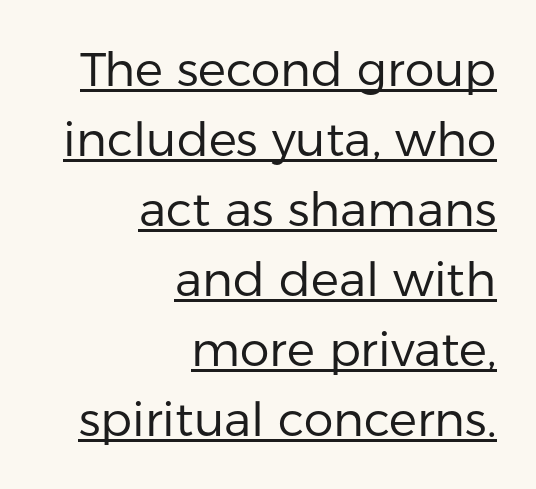
{"serif": "no", "italic": "no", "bold": "no", "weight": "regular", "width": "normal", "stroke_contrast": "low", "x_height": "medium", "monospaced": "no", "underline": "yes", "align": "right", "line_spacing": "normal", "line_spacing_ratio": 1.49, "letter_spacing": "normal", "letter_spacing_em": 0.0, "glyph_px": 47}
